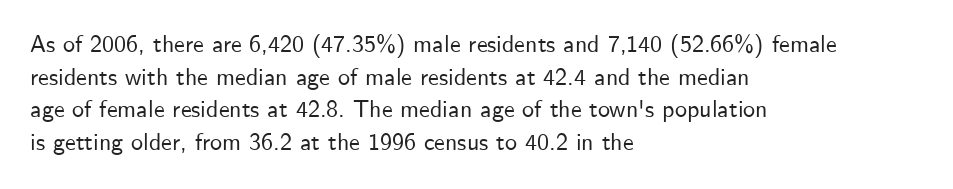
The image shows 24 px text type, upright; set left-aligned, normal line spacing (1.36x), normal letter spacing, not underlined.
